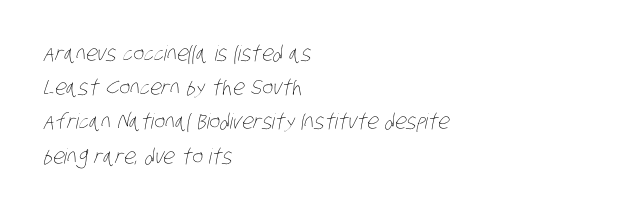
{"bold": "no", "underline": "no", "align": "left", "line_spacing": "normal", "line_spacing_ratio": 1.63, "letter_spacing": "normal", "letter_spacing_em": 0.0, "glyph_px": 21}
